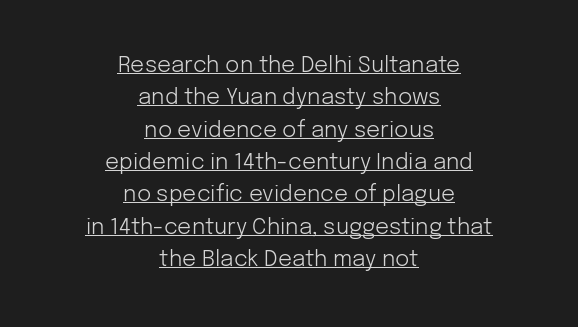
The image shows 22 px text type, upright; set centered, normal line spacing (1.47x), normal letter spacing, underlined.
